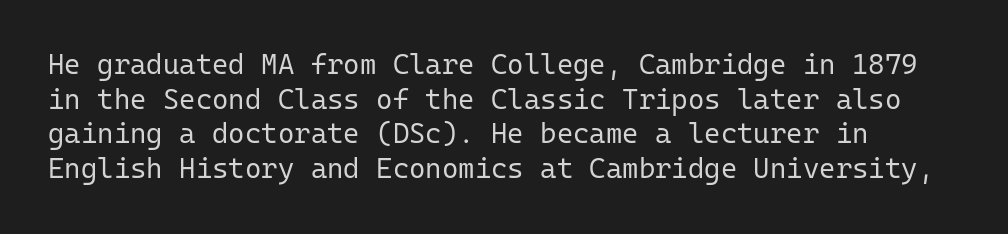
The image shows 28 px regular-weight sans-serif type, upright, monospaced; set left-aligned, line spacing 1.24x, normal letter spacing, not underlined; low stroke contrast and a medium x-height.
